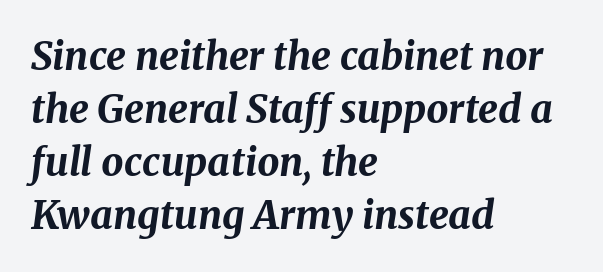
{"italic": "yes", "lean": "right", "slant_degrees": 8, "bold": "yes", "weight": "bold", "width": "normal", "stroke_contrast": "medium", "x_height": "medium", "monospaced": "no", "underline": "no", "align": "left", "line_spacing": "normal", "line_spacing_ratio": 1.36, "letter_spacing": "normal", "letter_spacing_em": 0.0, "glyph_px": 39}
